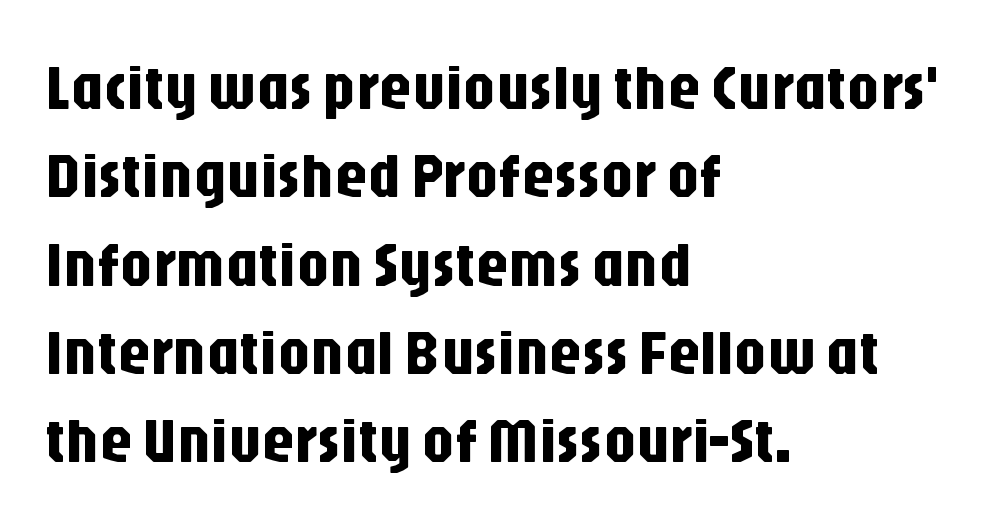
Regarding leading, the lines here are spaced in the standard way. These lines are rendered in a variable-pitch font. To sum up the face: it is a sans, with no serifs. Check the space under the baseline: it is left empty.
